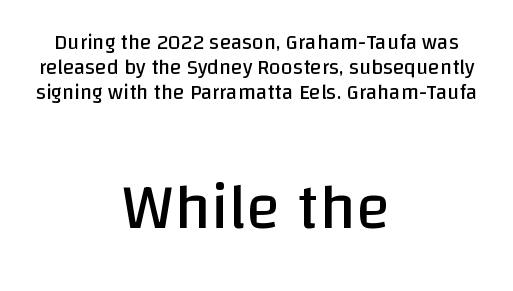
The image shows 64 px regular-weight sans-serif type, upright; set centered, line spacing 1.18x, normal letter spacing, not underlined; the second (bottom) block is 3.05x larger; low stroke contrast and a large x-height.
